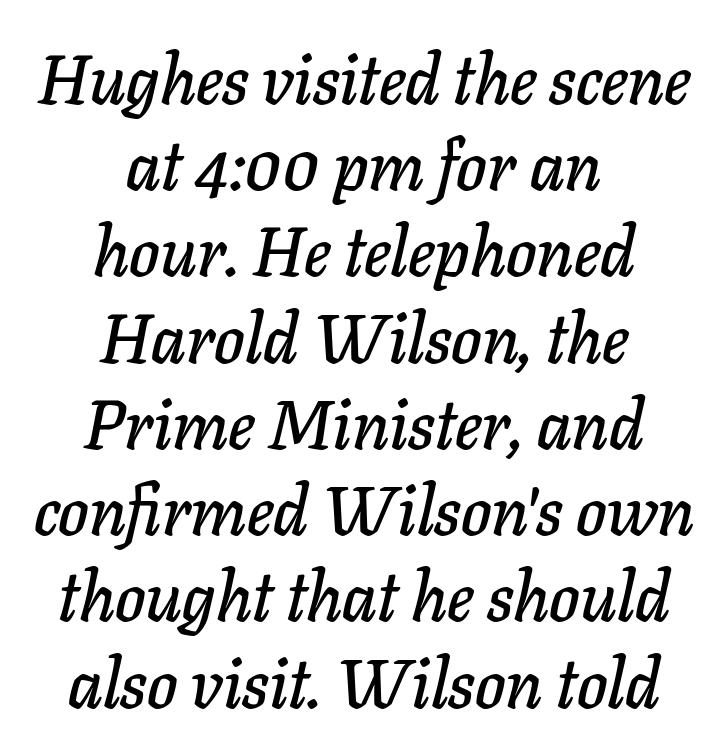
Between one letter and the next there's only the usual sliver of space. Rule under the text: the space is simply empty. Leading: standard. Alignment: centered. Proportional: the letters do not fall into vertical columns. Slanted lettering throughout.
